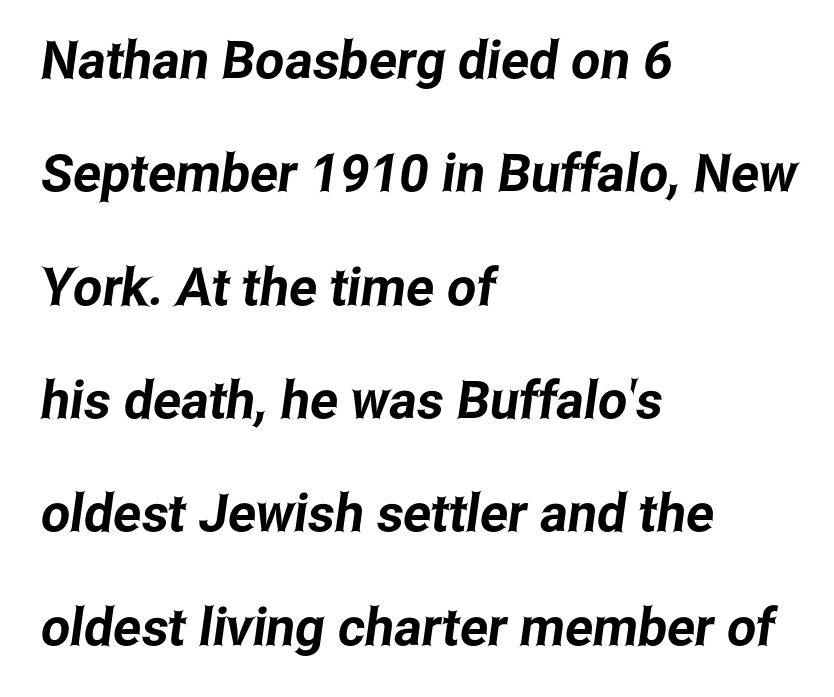
Q: Is the typeface a serif or a sans-serif typeface? A: Sans-serif.
Q: Is the text underlined? A: No.
Q: How is the paragraph aligned? A: Left-aligned.
Q: Is the spacing between letters normal or unusually wide? A: Normal.
Q: Is the spacing between lines tight, normal or loose? A: Loose.
Q: Width (condensed, normal, or wide)? A: Condensed.
Q: Stroke contrast? A: Low.
Q: x-height? A: Medium.
Q: Monospaced? A: No.
